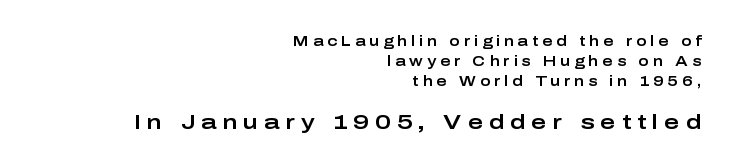
The image shows 21 px text type, upright; set right-aligned, normal line spacing (1.43x), unusually wide letter spacing (+0.28 em), not underlined; the second (bottom) block is 1.5x larger.
